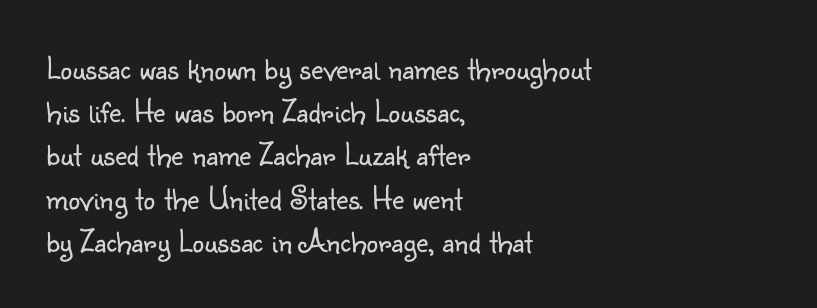
The image shows 33 px light sans-serif type, upright; set left-aligned, normal line spacing (1.31x), normal letter spacing, not underlined; low stroke contrast and a small x-height.
